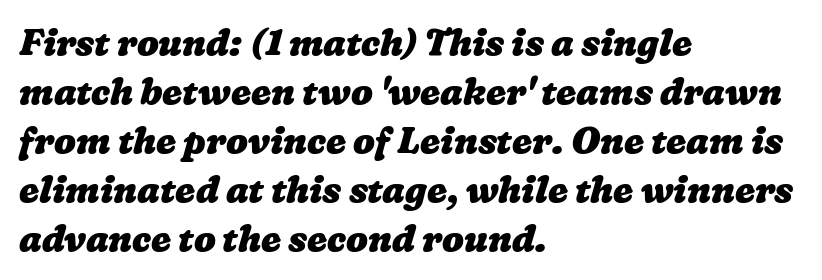
The image shows 36 px heavy, wide type; set left-aligned, normal line spacing (1.36x), normal letter spacing, not underlined; low stroke contrast and a medium x-height.
